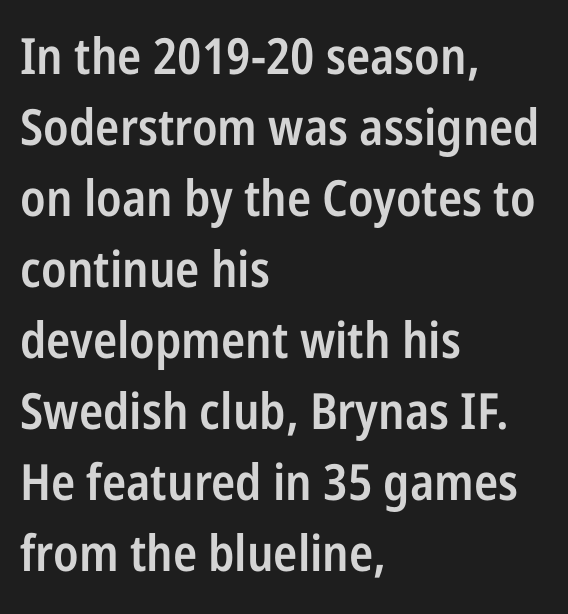
Q: Is the text bold? A: Semi-bold.
Q: Is the text italic (slanted)? A: No, it is upright.
Q: Is the typeface a serif or a sans-serif typeface? A: Sans-serif.
Q: Is the text underlined? A: No.
Q: How is the paragraph aligned? A: Left-aligned.
Q: Is the spacing between letters normal or unusually wide? A: Normal.
Q: Is the spacing between lines tight, normal or loose? A: Normal.
Q: Width (condensed, normal, or wide)? A: Condensed.
Q: Stroke contrast? A: Low.
Q: x-height? A: Medium.
Q: Monospaced? A: No.
